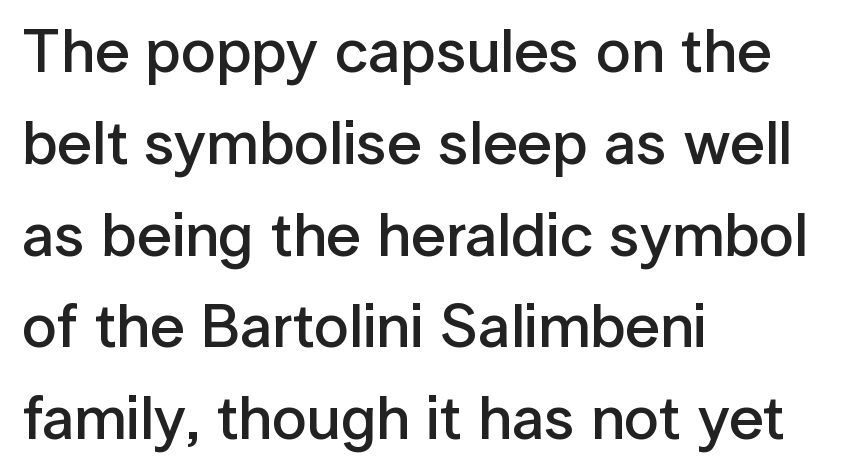
Character widths vary here, with narrow letters taking less room than wide ones. The type sits square on the baseline with zero lean. Whoever set this chose a conventional vertical rhythm. All the whitespace from short lines collects on the right. Slightly chunky letters — semibold, I'd say, not full bold. In terms of letterform style, serifs are entirely absent.
